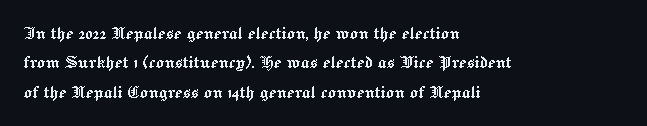
If you drew a ruler down the left edge, every line would touch it. The foot of each line stays bare and open. What's the leading like? Ordinary, nothing unusual. The axis of the letterforms is exactly vertical. Observe the ordinary spacing: letters are neighbours, not strangers.
